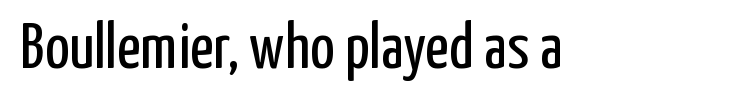
This sample has the flowing, uneven cadence of proportional lettering. Does the lettering tilt? It doesn't — this is upright. Check under the words: just untouched page. Serifs: no, the terminals of the letterforms are clean. Summary of weight: not heavy and not bold.
